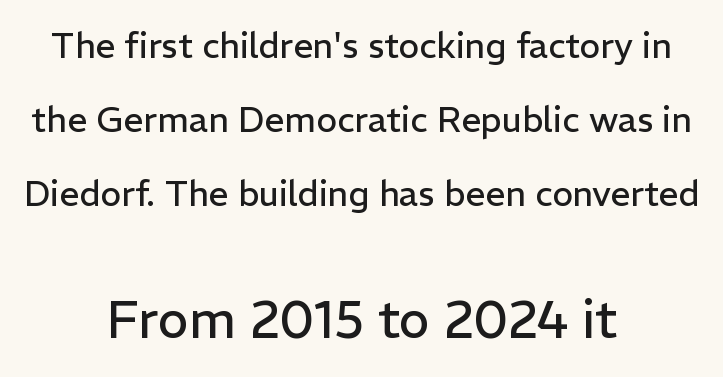
The image shows 52 px regular-weight sans-serif type, upright; set centered, loose line spacing (2.12x), normal letter spacing, not underlined; the second (bottom) block is 1.49x larger; low stroke contrast and a medium x-height.
